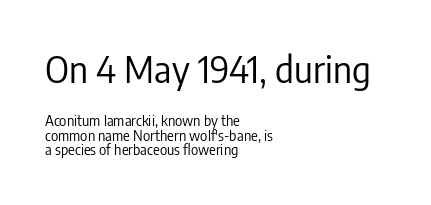
Nothing sits at the stroke ends, so this counts as sans-serif. These lines are set flush left with a ragged right edge. Honestly, the letter spacing is just normal — you wouldn't notice it. A bare baseline throughout the passage. Tall strokes in this sample are plumb rather than angled. Whoever set this chose condensed vertical rhythm over breathing room.
